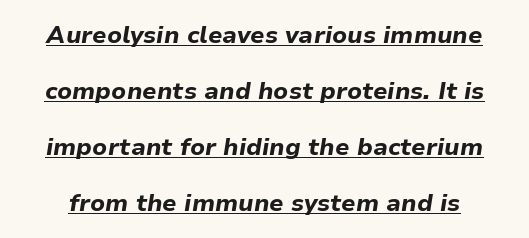
{"italic": "yes", "lean": "right", "slant_degrees": 9, "bold": "yes", "underline": "yes", "line_spacing": "loose", "line_spacing_ratio": 2.33, "letter_spacing": "normal", "letter_spacing_em": 0.0, "glyph_px": 24}
